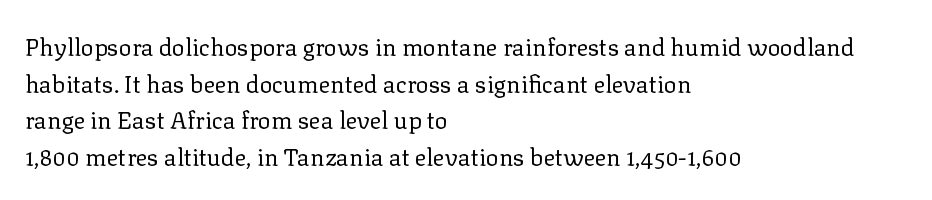
{"italic": "no", "bold": "no", "underline": "no", "align": "left", "line_spacing": "normal", "line_spacing_ratio": 1.53, "letter_spacing": "normal", "letter_spacing_em": 0.0, "glyph_px": 24}
